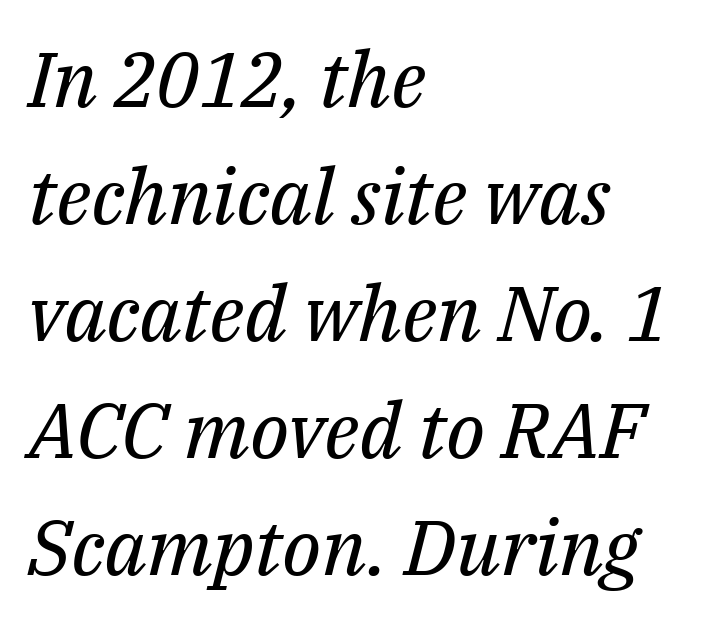
{"serif": "yes", "italic": "yes", "lean": "right", "slant_degrees": 14, "bold": "no", "weight": "regular", "width": "normal", "stroke_contrast": "medium", "x_height": "medium", "monospaced": "no", "underline": "no", "align": "left", "line_spacing": "normal", "line_spacing_ratio": 1.52, "letter_spacing": "normal", "letter_spacing_em": 0.0, "glyph_px": 77}
